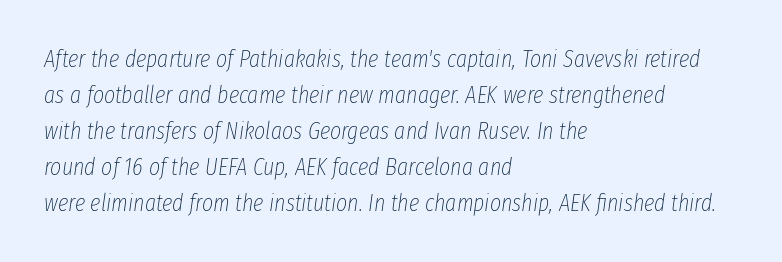
The image shows 24 px text type, italic (leaning right); set left-aligned, normal line spacing (1.5x), normal letter spacing, not underlined.
